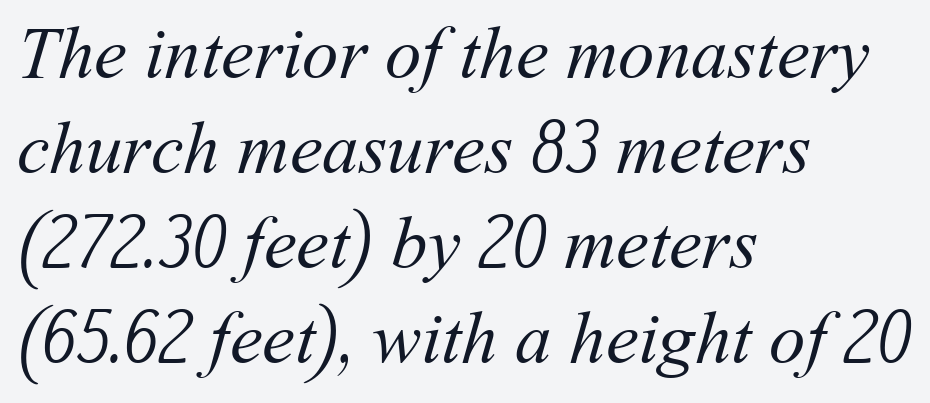
Q: Is the text bold? A: No.
Q: Is the text underlined? A: No.
Q: How is the paragraph aligned? A: Left-aligned.
Q: Is the spacing between letters normal or unusually wide? A: Normal.
Q: Is the spacing between lines tight, normal or loose? A: Normal.
Q: Width (condensed, normal, or wide)? A: Normal.
Q: Stroke contrast? A: Medium.
Q: x-height? A: Medium.
Q: Monospaced? A: No.
